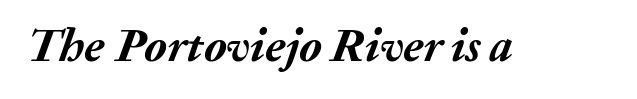
Q: Is the text bold? A: Yes.
Q: Is the text italic (slanted)? A: Yes, it leans right by about 20 degrees.
Q: Is the text underlined? A: No.
Q: Is the spacing between letters normal or unusually wide? A: Normal.
Q: Width (condensed, normal, or wide)? A: Normal.
Q: Stroke contrast? A: Medium.
Q: x-height? A: Medium.
Q: Monospaced? A: No.
